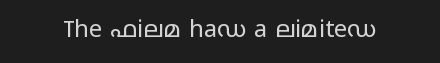
The image shows 24 px text type, upright; set normal letter spacing, not underlined.
